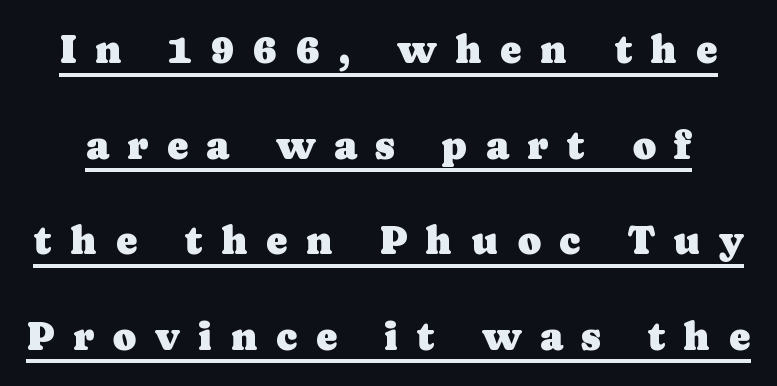
Q: Is the text italic (slanted)? A: No, it is upright.
Q: Is the typeface a serif or a sans-serif typeface? A: Serif.
Q: Is the text underlined? A: Yes.
Q: Is the spacing between letters normal or unusually wide? A: Unusually wide.
Q: Is the spacing between lines tight, normal or loose? A: Loose.
Q: Width (condensed, normal, or wide)? A: Normal.
Q: Stroke contrast? A: Low.
Q: x-height? A: Medium.
Q: Monospaced? A: No.
